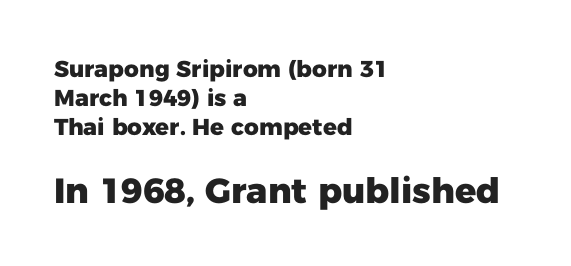
Q: Is the text bold? A: Yes.
Q: Is the text italic (slanted)? A: No, it is upright.
Q: Is the typeface a serif or a sans-serif typeface? A: Sans-serif.
Q: Is the text underlined? A: No.
Q: How is the paragraph aligned? A: Left-aligned.
Q: Is the spacing between letters normal or unusually wide? A: Normal.
Q: Is the spacing between lines tight, normal or loose? A: Normal.
Q: Which block of text is set in a larger size, the first (top) or the second (bottom)? A: The second (bottom) one.
Q: Width (condensed, normal, or wide)? A: Normal.
Q: Stroke contrast? A: Low.
Q: x-height? A: Medium.
Q: Monospaced? A: No.
